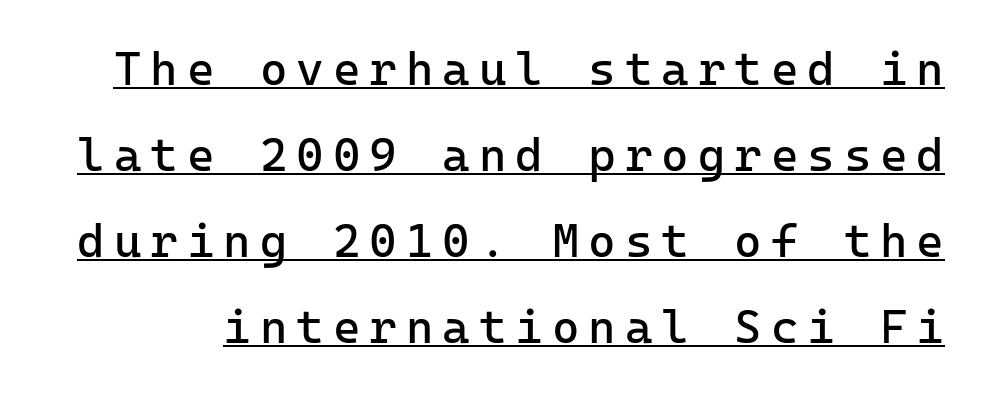
The image shows 47 px regular-weight sans-serif type, upright, monospaced; set line spacing 1.83x, underlined; low stroke contrast and a medium x-height.
